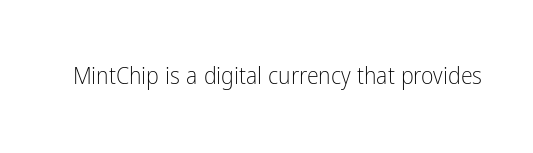
Only glyphs here, with clear space below each row. Notice how the stems are strictly vertical — no italics here. Between one letter and the next there's only the usual sliver of space. Is this a heavy cut? Hardly; it is regular or lighter.
